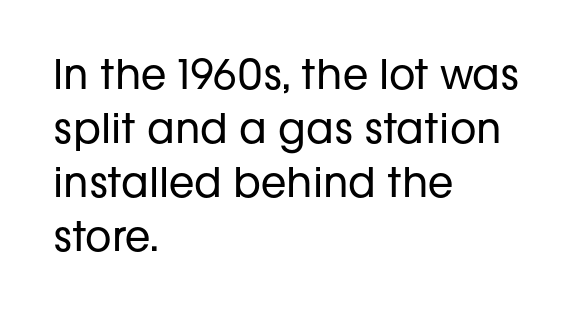
{"serif": "no", "italic": "no", "bold": "no", "weight": "regular", "width": "normal", "stroke_contrast": "low", "x_height": "medium", "monospaced": "no", "underline": "no", "align": "left", "line_spacing": "normal", "line_spacing_ratio": 1.32, "letter_spacing": "normal", "letter_spacing_em": 0.0, "glyph_px": 41}
